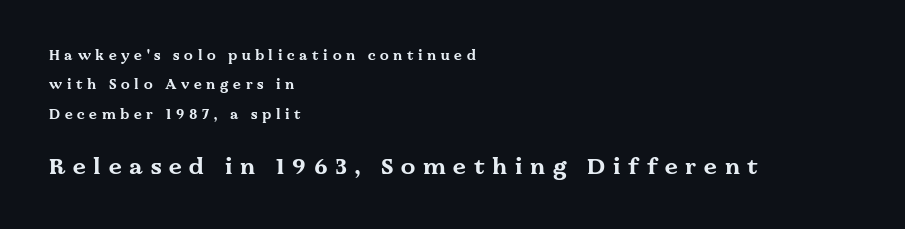
Q: Is the text bold? A: Yes.
Q: Is the text italic (slanted)? A: No, it is upright.
Q: Is the text underlined? A: No.
Q: How is the paragraph aligned? A: Left-aligned.
Q: Is the spacing between letters normal or unusually wide? A: Unusually wide.
Q: Is the spacing between lines tight, normal or loose? A: Loose.
Q: Which block of text is set in a larger size, the first (top) or the second (bottom)? A: The second (bottom) one.
